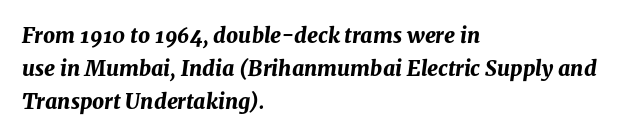
{"italic": "yes", "lean": "right", "slant_degrees": 8, "bold": "yes", "underline": "no", "align": "left", "line_spacing": "normal", "line_spacing_ratio": 1.58, "letter_spacing": "normal", "letter_spacing_em": 0.0, "glyph_px": 21}
